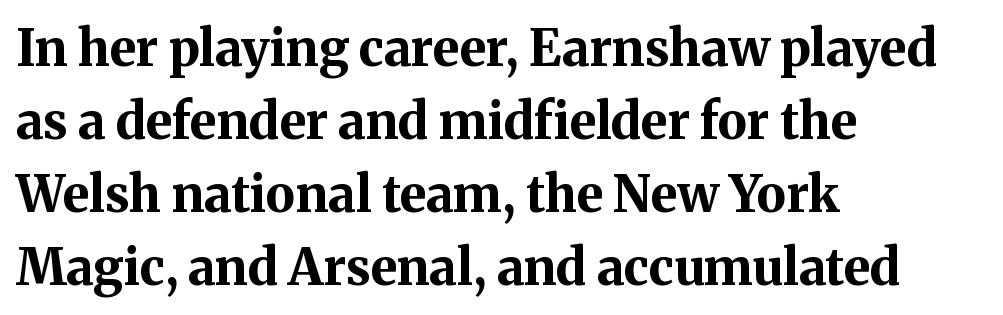
The words here are not underlined. The lines are quadded left. Examine the stroke ends and you'll spot serifs. Whoever set this chose a conventional vertical rhythm.
